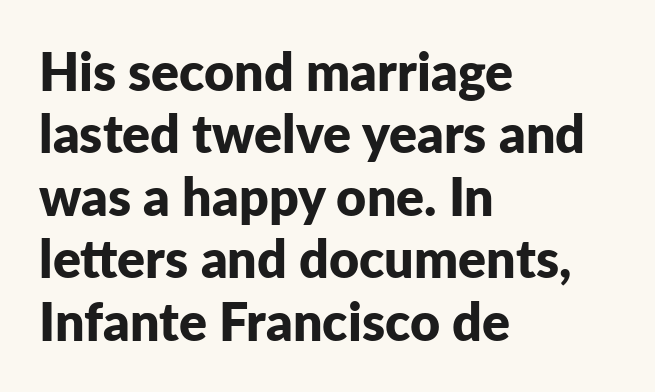
Q: Is the text bold? A: Yes.
Q: Is the text italic (slanted)? A: No, it is upright.
Q: Is the typeface a serif or a sans-serif typeface? A: Sans-serif.
Q: Is the text underlined? A: No.
Q: How is the paragraph aligned? A: Left-aligned.
Q: Is the spacing between letters normal or unusually wide? A: Normal.
Q: Width (condensed, normal, or wide)? A: Normal.
Q: Stroke contrast? A: Low.
Q: x-height? A: Medium.
Q: Monospaced? A: No.
